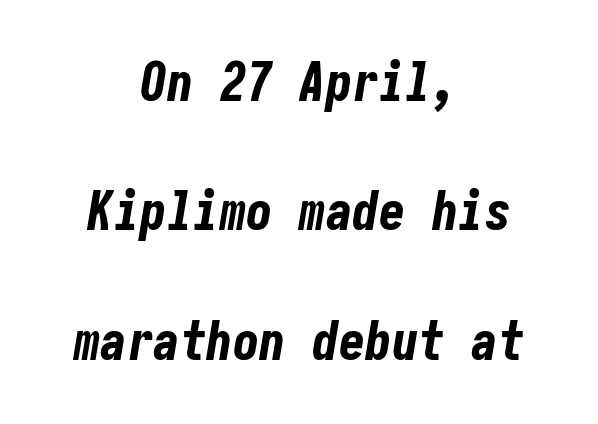
Q: Is the text bold? A: Yes.
Q: Is the text italic (slanted)? A: Yes, it leans right by about 10 degrees.
Q: Is the text underlined? A: No.
Q: How is the paragraph aligned? A: Centered.
Q: Is the spacing between letters normal or unusually wide? A: Normal.
Q: Is the spacing between lines tight, normal or loose? A: Loose.
Q: Width (condensed, normal, or wide)? A: Condensed.
Q: Stroke contrast? A: Low.
Q: x-height? A: Medium.
